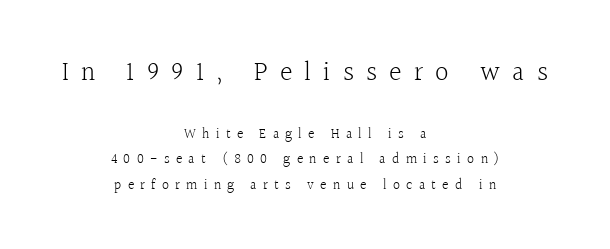
Q: Is the text bold? A: No.
Q: Is the text italic (slanted)? A: No, it is upright.
Q: Is the text underlined? A: No.
Q: How is the paragraph aligned? A: Centered.
Q: Is the spacing between letters normal or unusually wide? A: Unusually wide.
Q: Which block of text is set in a larger size, the first (top) or the second (bottom)? A: The first (top) one.
